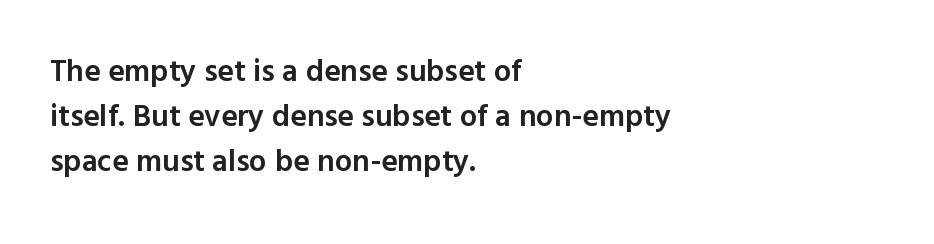
{"serif": "no", "italic": "no", "bold": "semi", "weight": "semibold", "width": "normal", "x_height": "medium", "monospaced": "no", "underline": "no", "align": "left", "line_spacing": "normal", "line_spacing_ratio": 1.45, "letter_spacing": "normal", "letter_spacing_em": 0.0, "glyph_px": 31}
